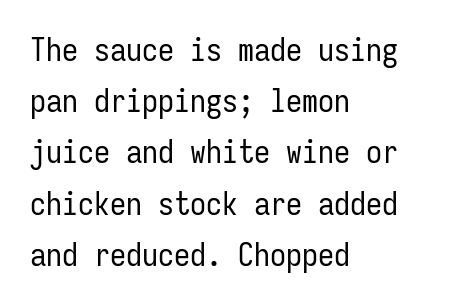
The image shows 32 px regular-weight, condensed sans-serif type, upright, monospaced; set left-aligned, normal line spacing (1.6x), normal letter spacing, not underlined; low stroke contrast and a medium x-height.
